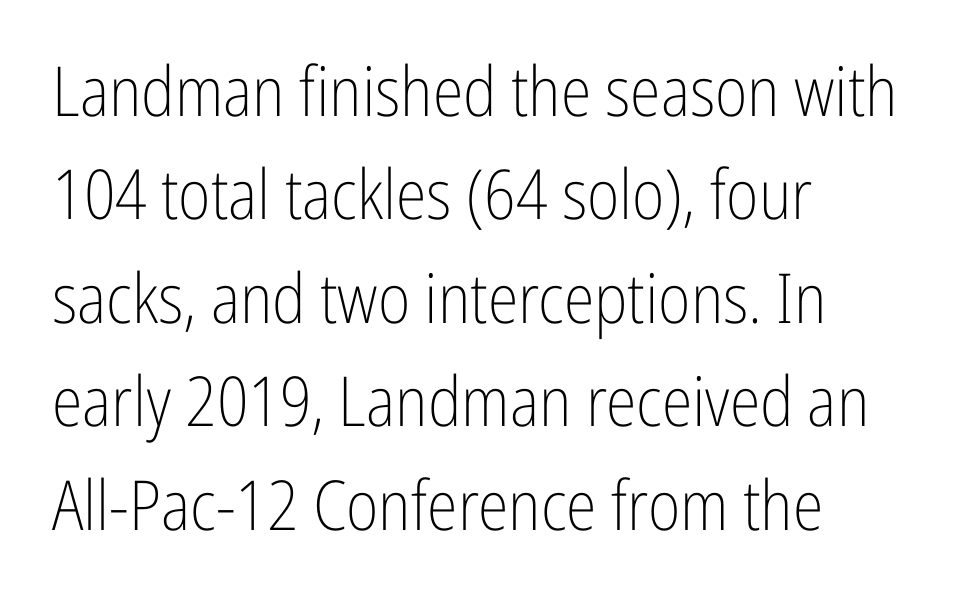
{"serif": "no", "italic": "no", "bold": "no", "weight": "light", "width": "condensed", "stroke_contrast": "low", "x_height": "medium", "monospaced": "no", "underline": "no", "align": "left", "line_spacing": "normal", "line_spacing_ratio": 1.5, "letter_spacing": "normal", "letter_spacing_em": 0.0, "glyph_px": 69}
